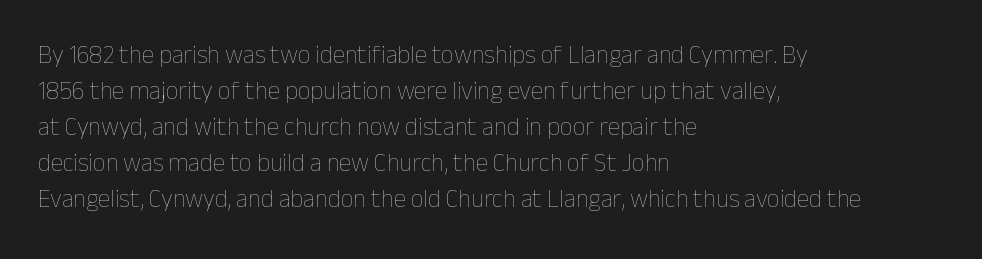
The rendering anchors every line to the left-hand side. Words appear dense and cohesive because spacing is normal. Does the leading feel generous? No, just average. A quiet, ordinary-to-light weight characterises the typeface.
